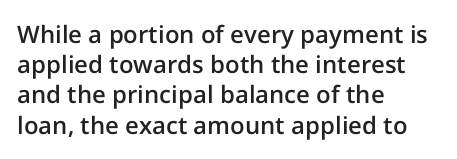
The image shows 24 px text type, upright; set left-aligned, normal line spacing (1.26x), normal letter spacing, not underlined.
